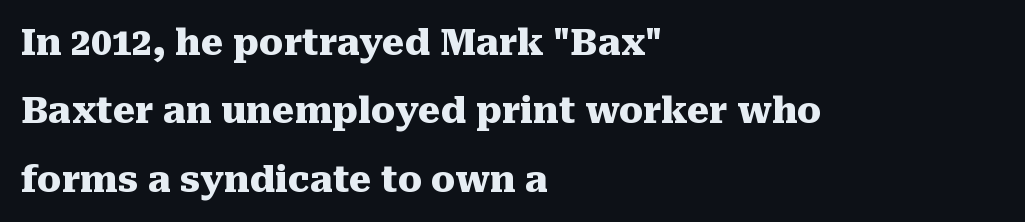
Q: Is the text bold? A: Yes.
Q: Is the text italic (slanted)? A: No, it is upright.
Q: Is the typeface a serif or a sans-serif typeface? A: Serif.
Q: Is the text underlined? A: No.
Q: How is the paragraph aligned? A: Left-aligned.
Q: Is the spacing between letters normal or unusually wide? A: Normal.
Q: Is the spacing between lines tight, normal or loose? A: Loose.
Q: Width (condensed, normal, or wide)? A: Normal.
Q: Stroke contrast? A: Medium.
Q: x-height? A: Medium.
Q: Monospaced? A: No.
